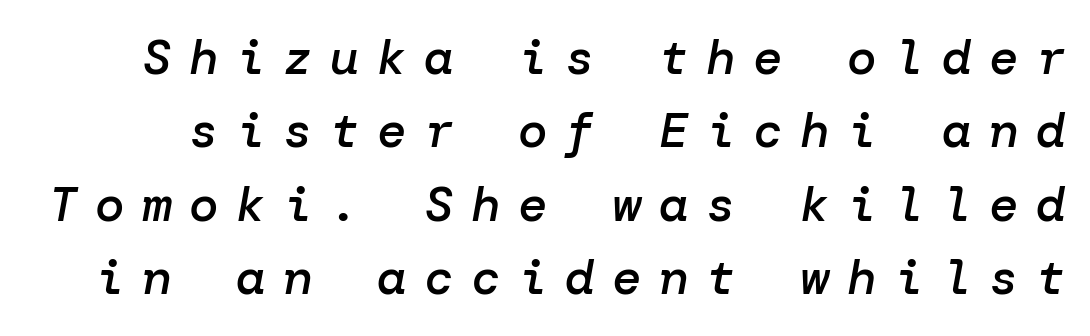
The area under the type is left untouched. The rendering uses a moderate line-height, typical for paragraphs. Look at the stroke-to-counter ratio: somewhat heavy, a semibold. This is oblique type, the kind used for emphasis or titles.
